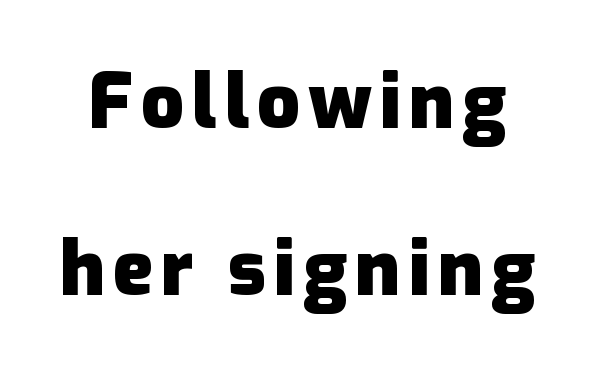
Q: Is the text bold? A: Yes.
Q: Is the text italic (slanted)? A: No, it is upright.
Q: Is the typeface a serif or a sans-serif typeface? A: Sans-serif.
Q: Is the text underlined? A: No.
Q: Is the spacing between lines tight, normal or loose? A: Loose.
Q: Width (condensed, normal, or wide)? A: Normal.
Q: Stroke contrast? A: Low.
Q: x-height? A: Medium.
Q: Monospaced? A: No.
